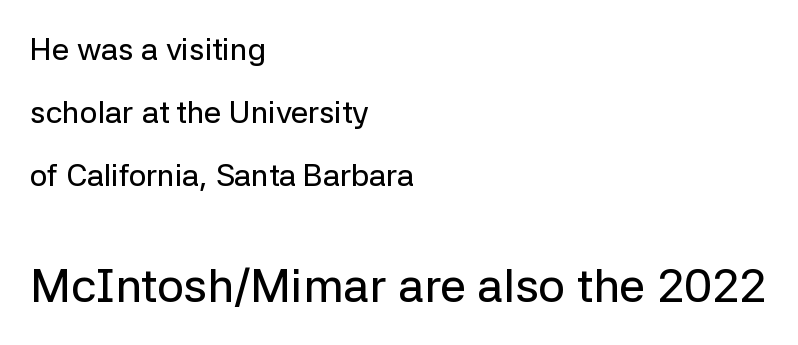
Q: Is the text italic (slanted)? A: No, it is upright.
Q: Is the typeface a serif or a sans-serif typeface? A: Sans-serif.
Q: Is the text underlined? A: No.
Q: How is the paragraph aligned? A: Left-aligned.
Q: Is the spacing between letters normal or unusually wide? A: Normal.
Q: Is the spacing between lines tight, normal or loose? A: Loose.
Q: Which block of text is set in a larger size, the first (top) or the second (bottom)? A: The second (bottom) one.
Q: Width (condensed, normal, or wide)? A: Normal.
Q: Stroke contrast? A: Low.
Q: x-height? A: Medium.
Q: Monospaced? A: No.
